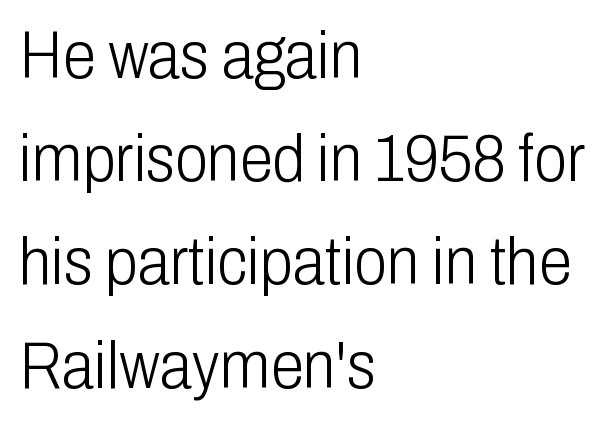
{"serif": "no", "italic": "no", "bold": "no", "weight": "light", "width": "condensed", "stroke_contrast": "low", "x_height": "medium", "monospaced": "no", "underline": "no", "align": "left", "line_spacing": "normal", "line_spacing_ratio": 1.54, "letter_spacing": "normal", "letter_spacing_em": 0.0, "glyph_px": 67}
